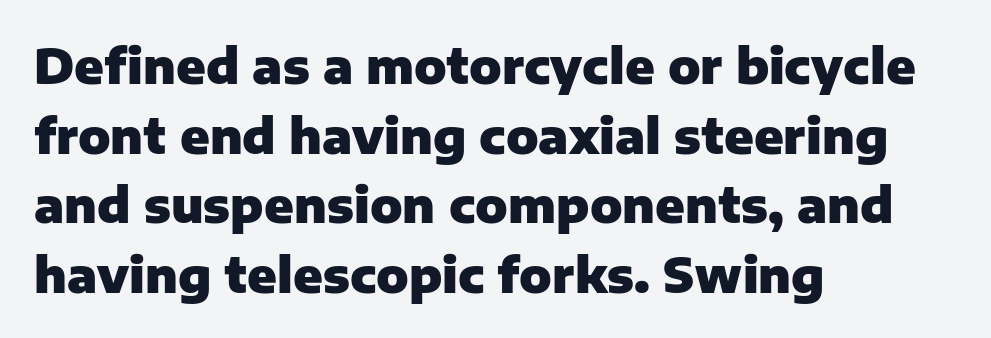
Ascenders rise straight up at ninety degrees. Horizontal bands of white between lines are of average thickness. Summary of weight: heavy, a full bold. You could not count columns in this text — the font is proportionally spaced.
